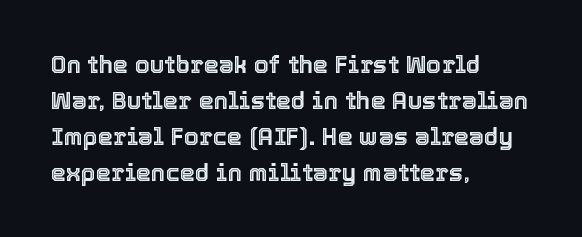
Q: Is the text italic (slanted)? A: No, it is upright.
Q: Is the text underlined? A: No.
Q: How is the paragraph aligned? A: Left-aligned.
Q: Is the spacing between letters normal or unusually wide? A: Normal.
Q: Is the spacing between lines tight, normal or loose? A: Normal.
